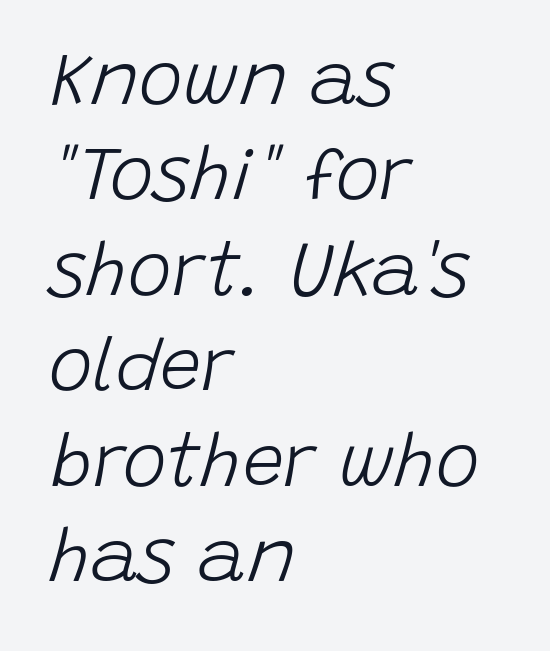
The weight would be labelled regular, book, light, or lighter still. Interline gaps are of average width in this sample. Reading down the block, your eye returns to a fixed left position each line. Looks like regular typesetting: each glyph gets only the width it needs. Italic? Definitely — the glyphs are oblique. There is no visible air inserted between adjacent glyphs.
